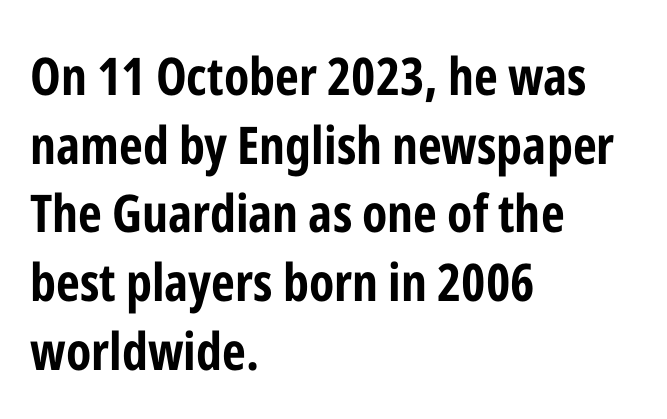
Q: Is the text bold? A: Yes.
Q: Is the text italic (slanted)? A: No, it is upright.
Q: Is the typeface a serif or a sans-serif typeface? A: Sans-serif.
Q: Is the text underlined? A: No.
Q: How is the paragraph aligned? A: Left-aligned.
Q: Is the spacing between letters normal or unusually wide? A: Normal.
Q: Is the spacing between lines tight, normal or loose? A: Normal.
Q: Width (condensed, normal, or wide)? A: Condensed.
Q: Stroke contrast? A: Low.
Q: x-height? A: Medium.
Q: Monospaced? A: No.
